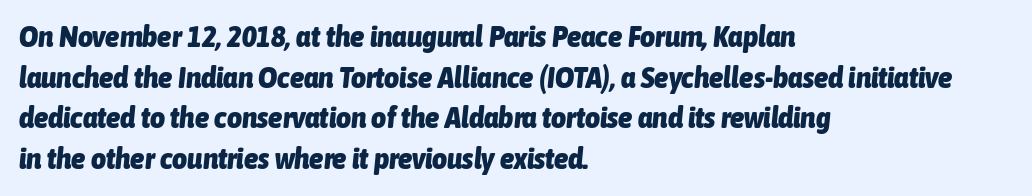
The passage shown is not underscored anywhere. It's the slanting kind of type. Nobody touched the tracking dial on this one. These lines are rendered in a variable-pitch font.
